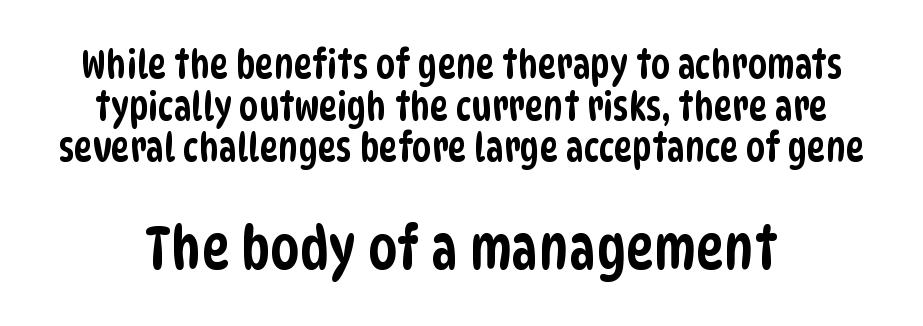
{"serif": "no", "width": "condensed", "stroke_contrast": "low", "x_height": "large", "monospaced": "no", "underline": "no", "line_spacing": "tight", "line_spacing_ratio": 1.07, "letter_spacing": "normal", "letter_spacing_em": 0.0, "larger_block": "second", "size_ratio": 1.51, "glyph_px": 59}
